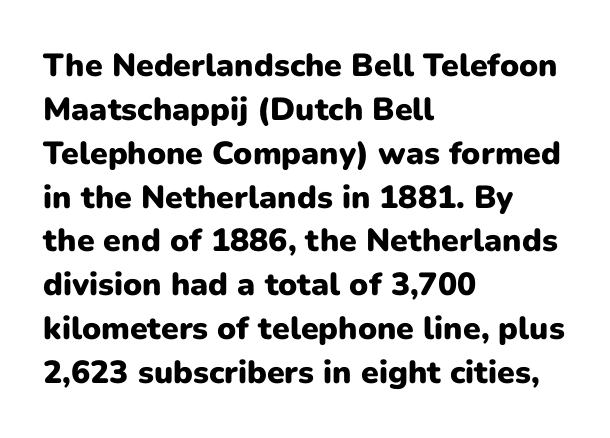
Q: Is the text bold? A: Yes.
Q: Is the text italic (slanted)? A: No, it is upright.
Q: Is the typeface a serif or a sans-serif typeface? A: Sans-serif.
Q: Is the text underlined? A: No.
Q: How is the paragraph aligned? A: Left-aligned.
Q: Is the spacing between letters normal or unusually wide? A: Normal.
Q: Is the spacing between lines tight, normal or loose? A: Normal.
Q: Width (condensed, normal, or wide)? A: Normal.
Q: Stroke contrast? A: Low.
Q: x-height? A: Medium.
Q: Monospaced? A: No.
